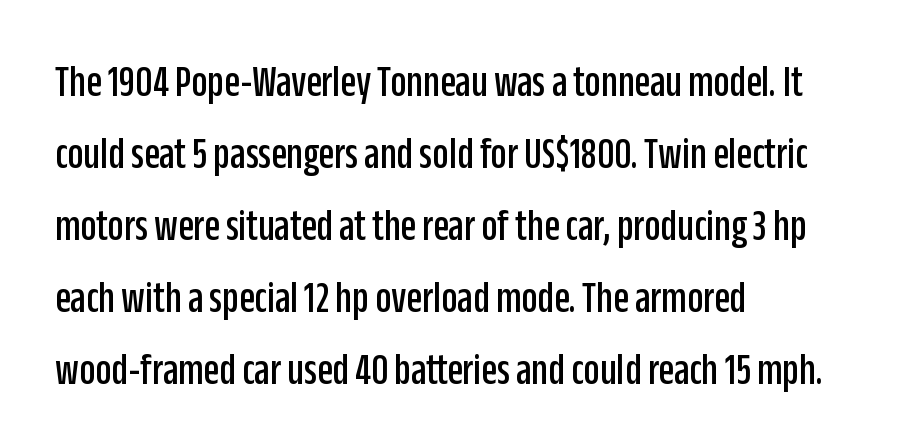
{"serif": "no", "italic": "no", "width": "condensed", "stroke_contrast": "low", "x_height": "large", "monospaced": "no", "underline": "no", "align": "left", "line_spacing": "normal", "line_spacing_ratio": 1.6, "letter_spacing": "normal", "letter_spacing_em": 0.0, "glyph_px": 45}
